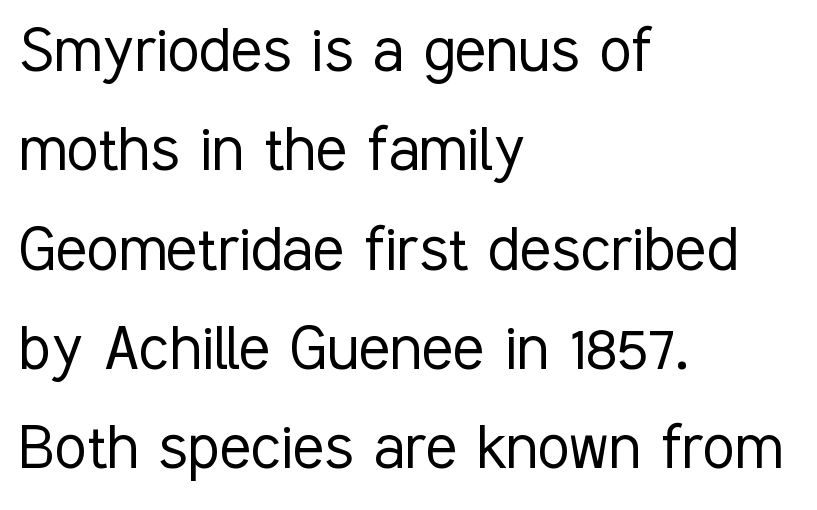
The image shows 73 px light, condensed sans-serif type, upright; set left-aligned, normal line spacing (1.36x), normal letter spacing, not underlined; low stroke contrast and a medium x-height.
